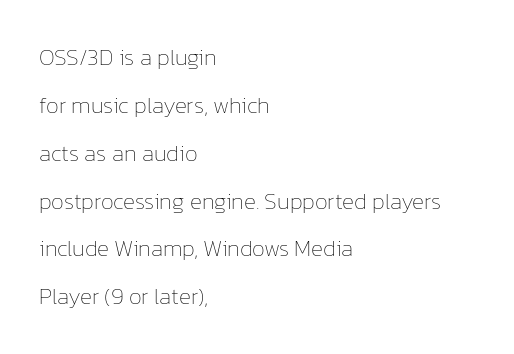
The image shows 23 px text type, upright; set left-aligned, loose line spacing (2.08x), normal letter spacing, not underlined.
